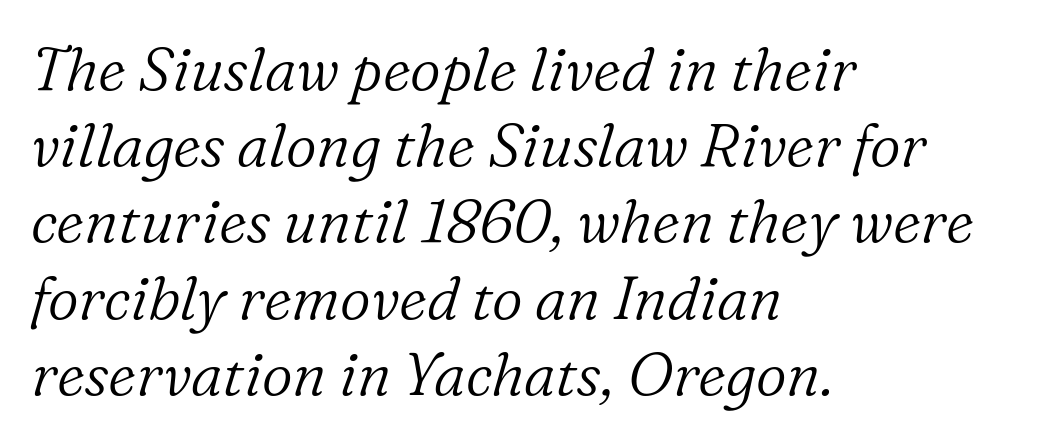
Q: Is the text bold? A: No.
Q: Is the text italic (slanted)? A: Yes, it leans right by about 16 degrees.
Q: Is the typeface a serif or a sans-serif typeface? A: Serif.
Q: Is the text underlined? A: No.
Q: How is the paragraph aligned? A: Left-aligned.
Q: Is the spacing between letters normal or unusually wide? A: Normal.
Q: Is the spacing between lines tight, normal or loose? A: Normal.
Q: Width (condensed, normal, or wide)? A: Normal.
Q: Stroke contrast? A: Low.
Q: x-height? A: Medium.
Q: Monospaced? A: No.
